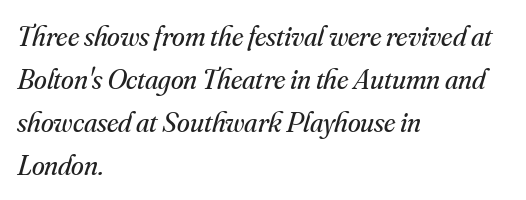
{"serif": "yes", "italic": "yes", "lean": "right", "slant_degrees": 16, "bold": "no", "weight": "regular", "width": "normal", "stroke_contrast": "medium", "x_height": "small", "monospaced": "no", "underline": "no", "align": "left", "line_spacing": "normal", "line_spacing_ratio": 1.48, "letter_spacing": "normal", "letter_spacing_em": 0.0, "glyph_px": 29}
